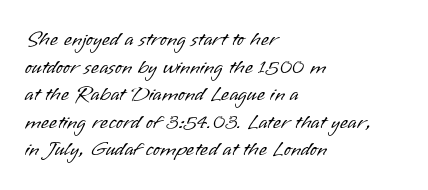
Q: Is the text bold? A: No.
Q: Is the text italic (slanted)? A: Yes.
Q: Is the text underlined? A: No.
Q: How is the paragraph aligned? A: Left-aligned.
Q: Is the spacing between letters normal or unusually wide? A: Normal.
Q: Is the spacing between lines tight, normal or loose? A: Normal.
